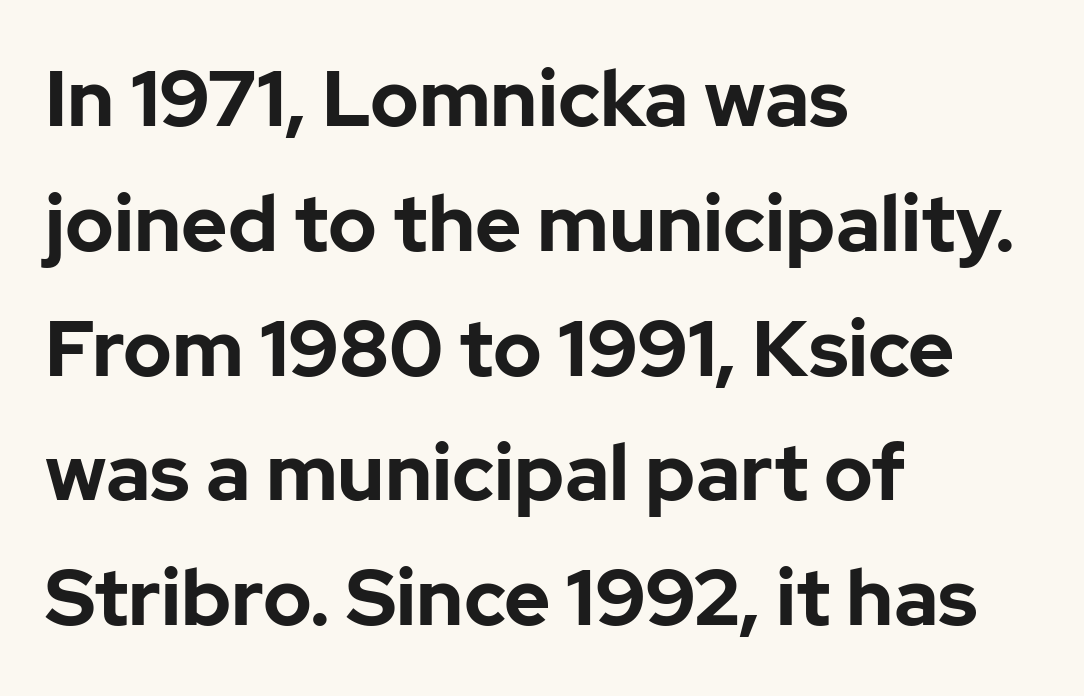
{"serif": "no", "italic": "no", "bold": "yes", "weight": "bold", "width": "normal", "stroke_contrast": "low", "x_height": "medium", "monospaced": "no", "underline": "no", "align": "left", "line_spacing": "normal", "line_spacing_ratio": 1.58, "letter_spacing": "normal", "letter_spacing_em": 0.0, "glyph_px": 79}
